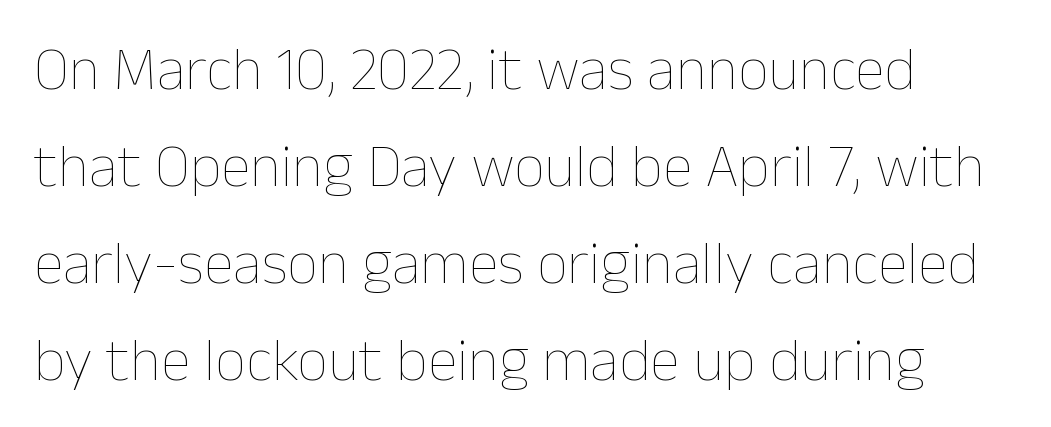
The image shows 61 px thin type, upright; set left-aligned, normal line spacing (1.59x), normal letter spacing, not underlined; low stroke contrast and a medium x-height.
